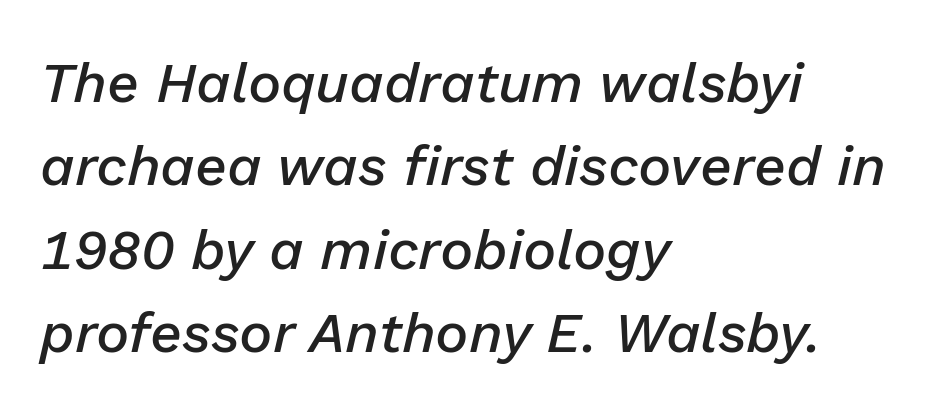
You could not count columns in this text — the font is proportionally spaced. Any mark beneath the type? The region is blank. Is the type slanted? Yes — the strokes lean at a clear angle. The passage shown stacks its lines at a standard gap.
